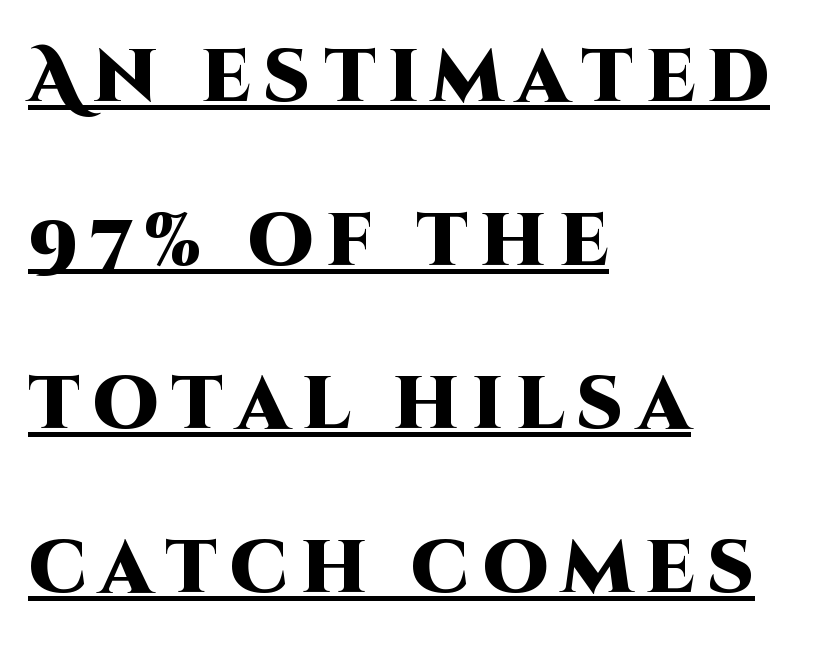
The image shows 74 px heavy sans-serif type, upright; set left-aligned, loose line spacing (2.21x), underlined; high stroke contrast and a large x-height.
